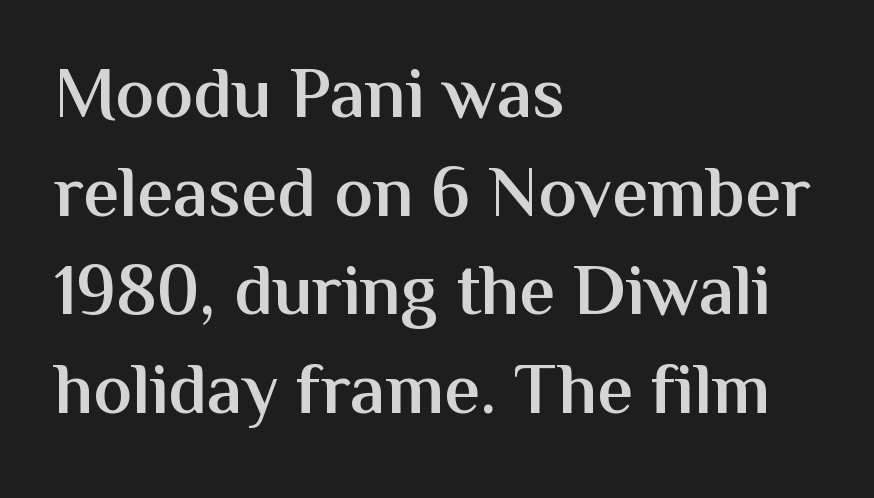
{"serif": "no", "italic": "no", "bold": "semi", "weight": "semibold", "width": "normal", "stroke_contrast": "medium", "x_height": "medium", "monospaced": "no", "underline": "no", "align": "left", "line_spacing": "normal", "line_spacing_ratio": 1.37, "letter_spacing": "normal", "letter_spacing_em": 0.0, "glyph_px": 72}
